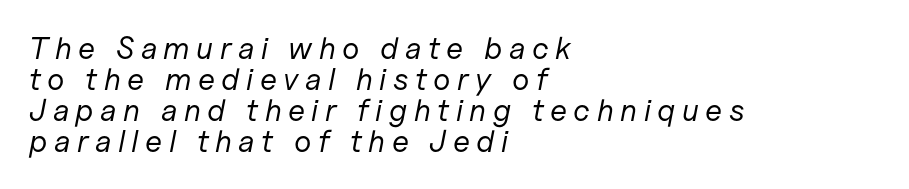
Q: Is the text bold? A: No.
Q: Is the text italic (slanted)? A: Yes, it leans right by about 11 degrees.
Q: Is the text underlined? A: No.
Q: How is the paragraph aligned? A: Left-aligned.
Q: Is the spacing between letters normal or unusually wide? A: Unusually wide.
Q: Is the spacing between lines tight, normal or loose? A: Tight.
Q: Width (condensed, normal, or wide)? A: Normal.
Q: Stroke contrast? A: Low.
Q: x-height? A: Medium.
Q: Monospaced? A: No.
